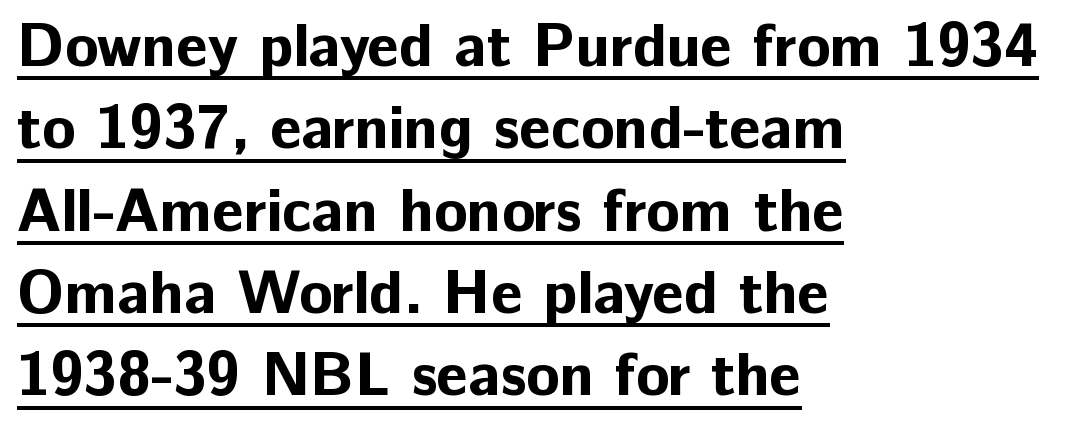
{"serif": "no", "italic": "no", "bold": "yes", "weight": "bold", "width": "normal", "stroke_contrast": "low", "x_height": "medium", "monospaced": "no", "underline": "yes", "align": "left", "line_spacing": "normal", "line_spacing_ratio": 1.35, "letter_spacing": "normal", "letter_spacing_em": 0.0, "glyph_px": 61}
